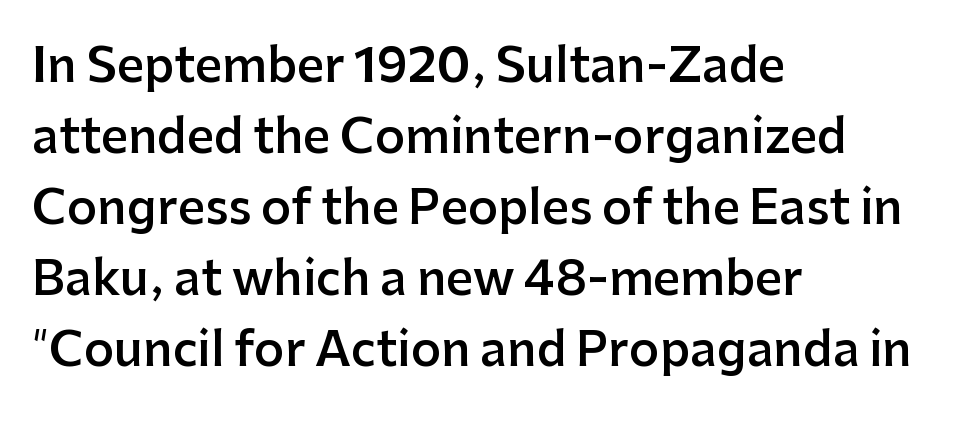
Bare-footed words on every line. The letters advance in unequal steps, a hallmark of proportional type. Do the letters lean? They stand straight. Notice the strokes are somewhat thickened but not fully heavy: this is a semibold. Notice how descenders clear the ascenders below comfortably — that's standard leading.
